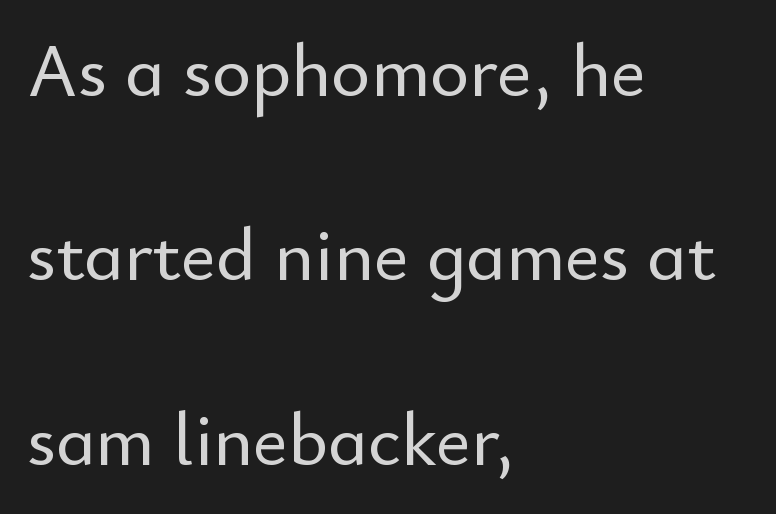
The image shows 75 px sans-serif type, upright; set left-aligned, loose line spacing (2.46x), normal letter spacing, not underlined; low stroke contrast and a small x-height.
